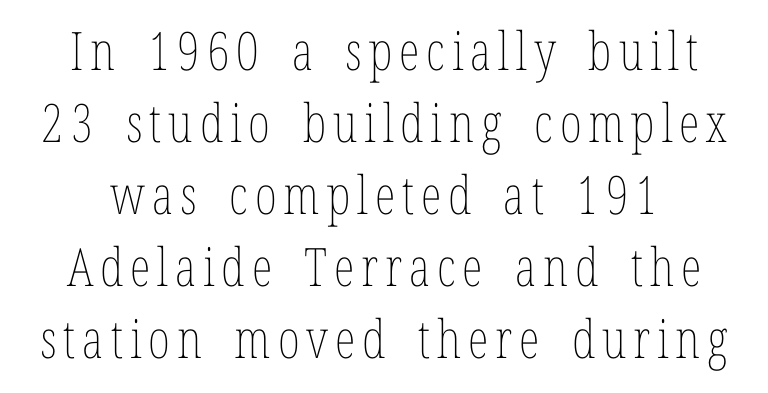
Q: Is the text bold? A: No.
Q: Is the text italic (slanted)? A: No, it is upright.
Q: Is the text underlined? A: No.
Q: Is the spacing between lines tight, normal or loose? A: Normal.
Q: Width (condensed, normal, or wide)? A: Condensed.
Q: Stroke contrast? A: Low.
Q: x-height? A: Medium.
Q: Monospaced? A: No.
